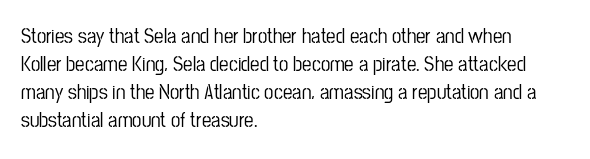
Q: Is the text italic (slanted)? A: No, it is upright.
Q: Is the text underlined? A: No.
Q: How is the paragraph aligned? A: Left-aligned.
Q: Is the spacing between letters normal or unusually wide? A: Normal.
Q: Is the spacing between lines tight, normal or loose? A: Normal.
